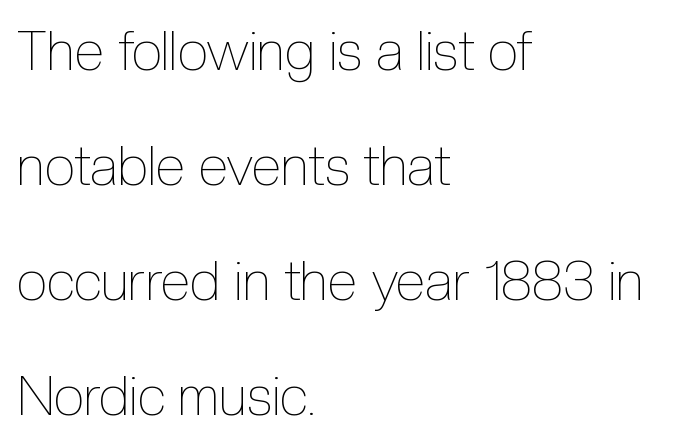
Designer's note — italics off, roman on. This sample trades compactness for vertical openness between lines. Decoration check: the copy has no underline. A student would call this left alignment; a typographer would say flush left, rag right.
